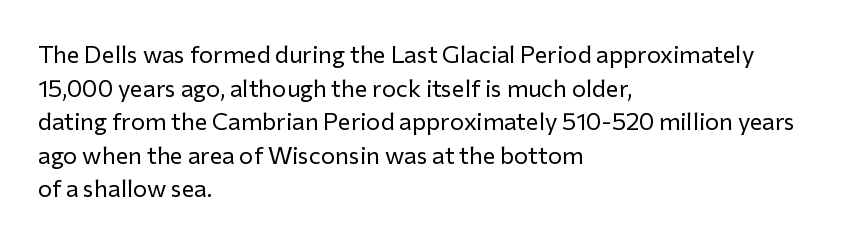
The image shows 24 px text type, upright; set left-aligned, normal line spacing (1.4x), normal letter spacing, not underlined.
